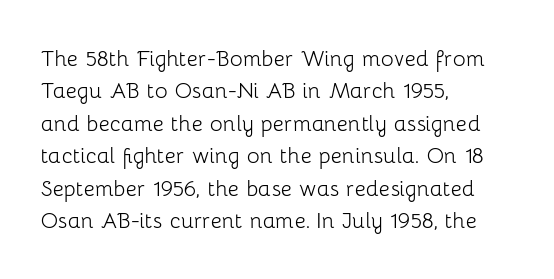
Q: Is the text bold? A: No.
Q: Is the text italic (slanted)? A: No, it is upright.
Q: Is the text underlined? A: No.
Q: How is the paragraph aligned? A: Left-aligned.
Q: Is the spacing between letters normal or unusually wide? A: Normal.
